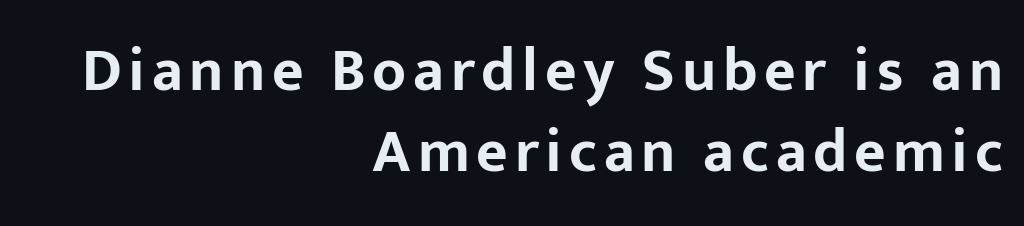
The image shows 61 px bold sans-serif type, upright; set right-aligned, normal line spacing (1.33x), not underlined; low stroke contrast and a medium x-height.
